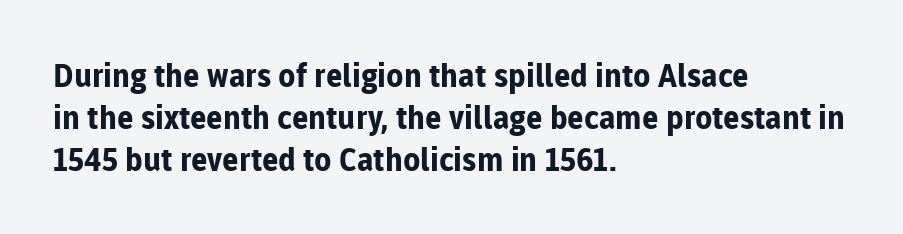
{"serif": "no", "italic": "no", "bold": "yes", "weight": "bold", "width": "normal", "stroke_contrast": "low", "x_height": "medium", "monospaced": "no", "underline": "no", "align": "left", "line_spacing": "normal", "line_spacing_ratio": 1.32, "letter_spacing": "normal", "letter_spacing_em": 0.0, "glyph_px": 32}
